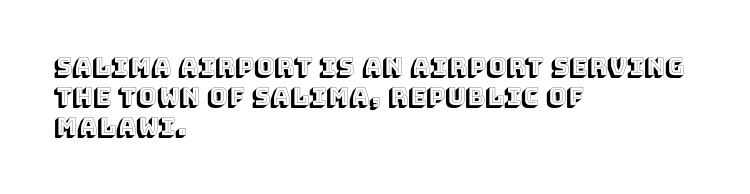
Q: Is the text italic (slanted)? A: No, it is upright.
Q: Is the text underlined? A: No.
Q: How is the paragraph aligned? A: Left-aligned.
Q: Is the spacing between letters normal or unusually wide? A: Normal.
Q: Is the spacing between lines tight, normal or loose? A: Normal.
